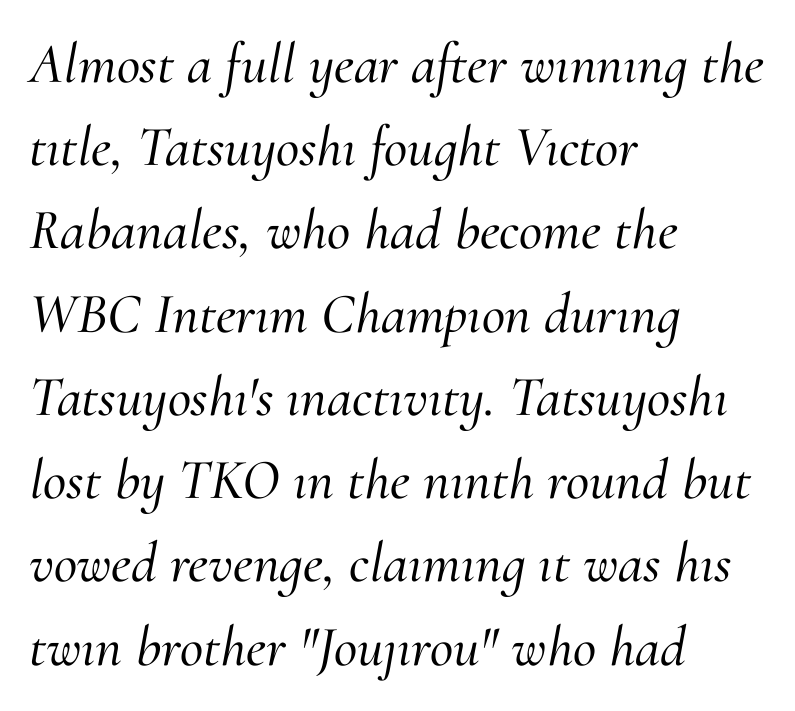
Q: Is the text italic (slanted)? A: Yes, it leans right by about 10 degrees.
Q: Is the typeface a serif or a sans-serif typeface? A: Serif.
Q: Is the text underlined? A: No.
Q: How is the paragraph aligned? A: Left-aligned.
Q: Is the spacing between letters normal or unusually wide? A: Normal.
Q: Is the spacing between lines tight, normal or loose? A: Normal.
Q: Width (condensed, normal, or wide)? A: Normal.
Q: Stroke contrast? A: Medium.
Q: x-height? A: Small.
Q: Monospaced? A: No.
